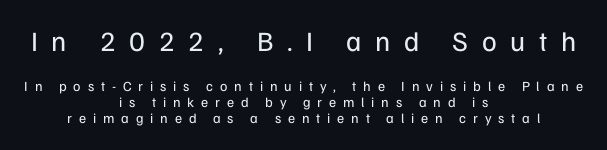
Caption: upper text group enlarged, lower text group reduced. The line-height multiplier appears low, near solid setting. Vertical stems look standard width or narrower in stroke. When letters stand straight like this, we call the style roman or upright.
